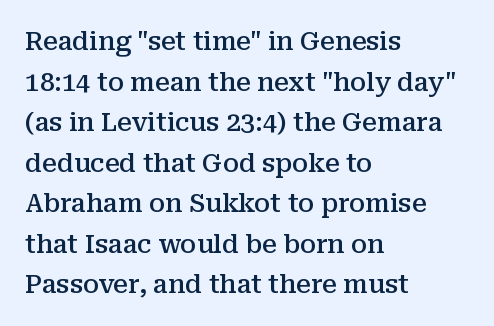
The image shows 26 px text type, upright; set left-aligned, normal line spacing (1.56x), normal letter spacing, not underlined.
